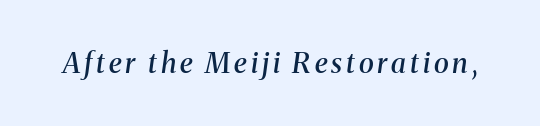
The image shows 28 px semibold serif type, italic (leaning right); set not underlined; medium stroke contrast and a medium x-height.
